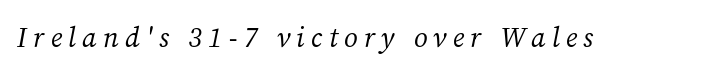
Q: Is the text bold? A: No.
Q: Is the text italic (slanted)? A: Yes, it leans right by about 12 degrees.
Q: Is the typeface a serif or a sans-serif typeface? A: Serif.
Q: Is the text underlined? A: No.
Q: Is the spacing between letters normal or unusually wide? A: Unusually wide.
Q: Width (condensed, normal, or wide)? A: Normal.
Q: Stroke contrast? A: Medium.
Q: x-height? A: Medium.
Q: Monospaced? A: No.
